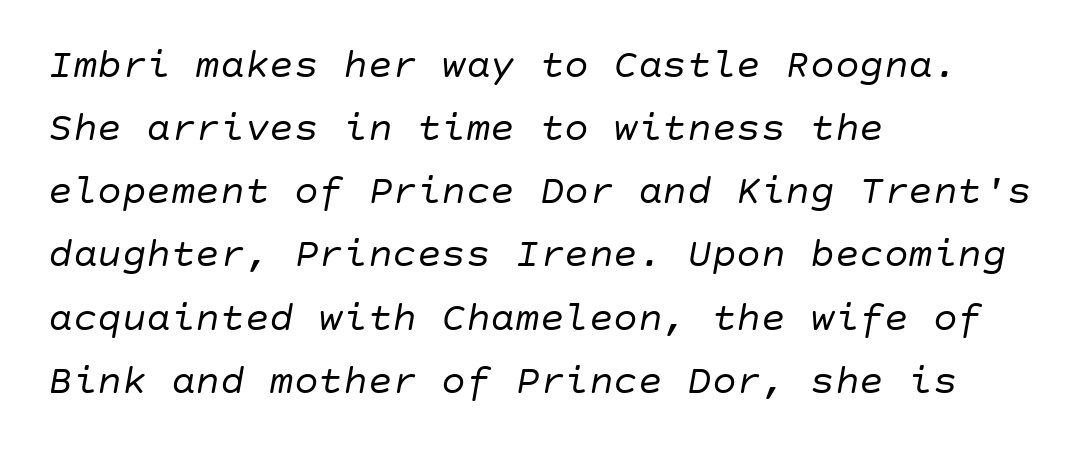
The image shows 41 px regular-weight type, italic (leaning right); set left-aligned, normal line spacing (1.54x), normal letter spacing, not underlined; low stroke contrast and a large x-height.
